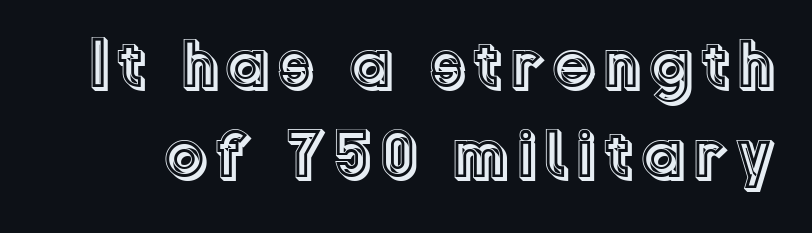
Compared with typical paragraphs, the rows here are spaced about the same. Tall strokes in this sample are plumb rather than angled. Looks like regular typesetting: each glyph gets only the width it needs. Honestly, there is no underline to notice here at all.
